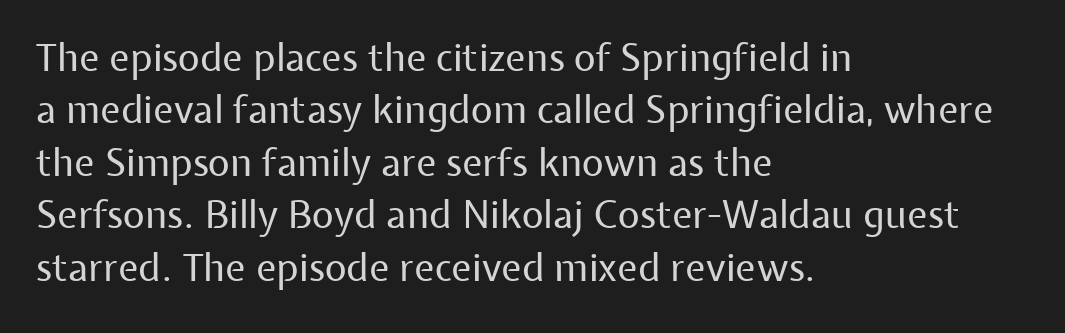
Q: Is the text bold? A: No.
Q: Is the text italic (slanted)? A: No, it is upright.
Q: Is the typeface a serif or a sans-serif typeface? A: Sans-serif.
Q: Is the text underlined? A: No.
Q: How is the paragraph aligned? A: Left-aligned.
Q: Is the spacing between letters normal or unusually wide? A: Normal.
Q: Is the spacing between lines tight, normal or loose? A: Normal.
Q: Width (condensed, normal, or wide)? A: Normal.
Q: Stroke contrast? A: Low.
Q: x-height? A: Medium.
Q: Monospaced? A: No.
